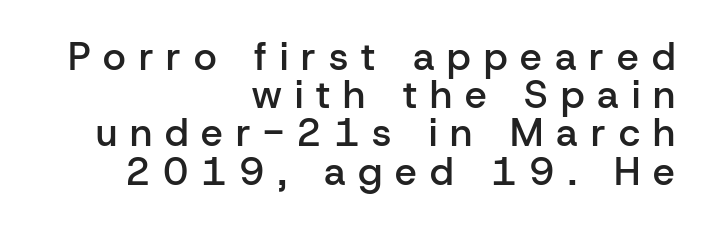
Q: Is the text bold? A: Semi-bold.
Q: Is the text italic (slanted)? A: No, it is upright.
Q: Is the typeface a serif or a sans-serif typeface? A: Sans-serif.
Q: Is the text underlined? A: No.
Q: How is the paragraph aligned? A: Right-aligned.
Q: Is the spacing between letters normal or unusually wide? A: Unusually wide.
Q: Is the spacing between lines tight, normal or loose? A: Tight.
Q: Width (condensed, normal, or wide)? A: Normal.
Q: Stroke contrast? A: Low.
Q: x-height? A: Medium.
Q: Monospaced? A: No.
